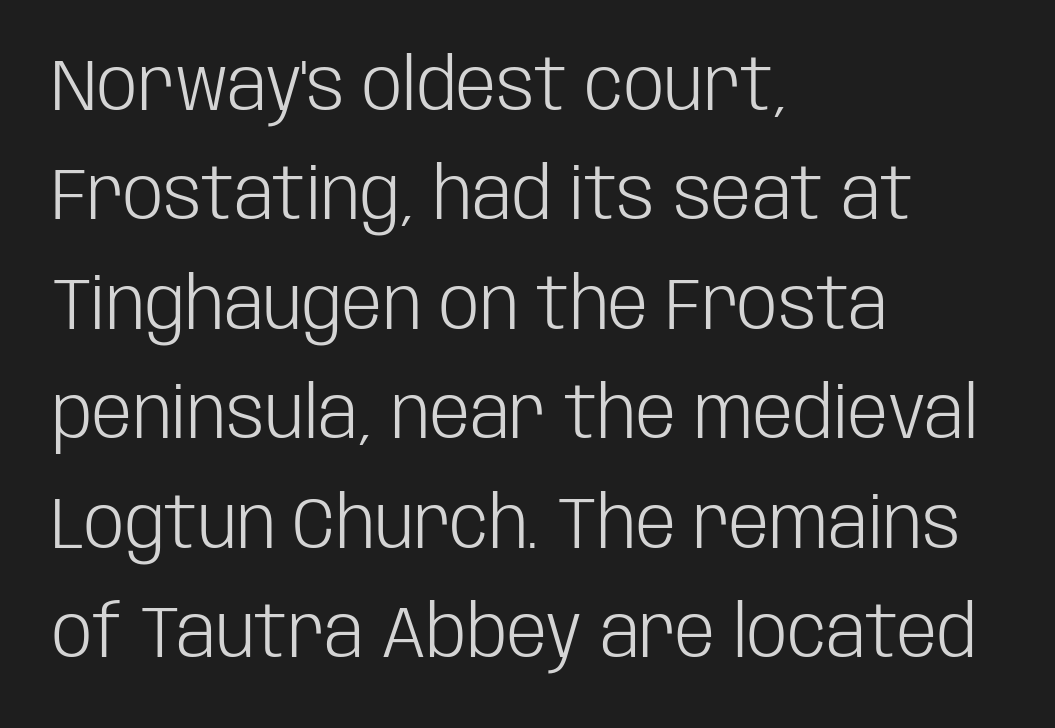
{"serif": "no", "italic": "no", "bold": "no", "weight": "light", "width": "condensed", "stroke_contrast": "low", "x_height": "large", "monospaced": "no", "underline": "no", "align": "left", "line_spacing": "normal", "line_spacing_ratio": 1.52, "letter_spacing": "normal", "letter_spacing_em": 0.0, "glyph_px": 72}
